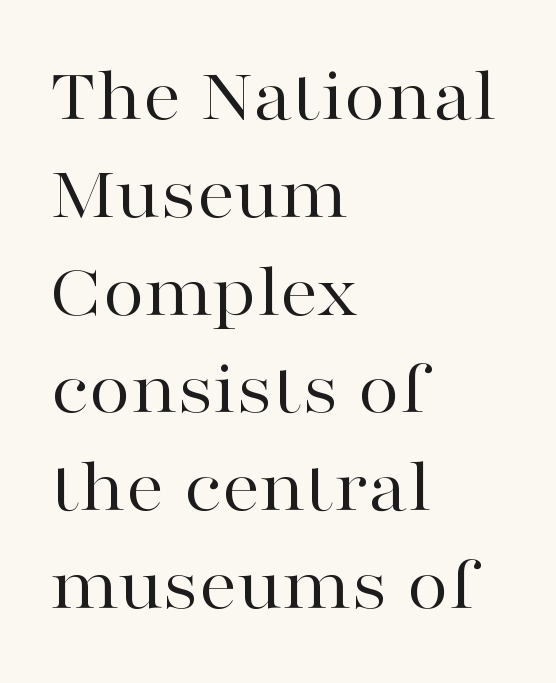
Look at the bottom of the vertical strokes: they flare into serifs here. The letters advance in unequal steps, a hallmark of proportional type. The weight tops out at a normal text grade. Descender tails drop into unmarked territory. Is the block centered? No — it sits flush against the left margin.
